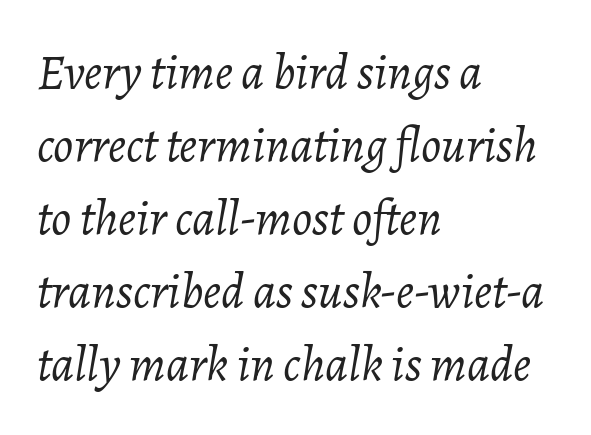
The paragraph shown leans on its left margin. What's the leading like? Ordinary, nothing unusual. You could not count columns in this text — the font is proportionally spaced. Is the letter spacing exaggerated? No — it looks like the ordinary default.
